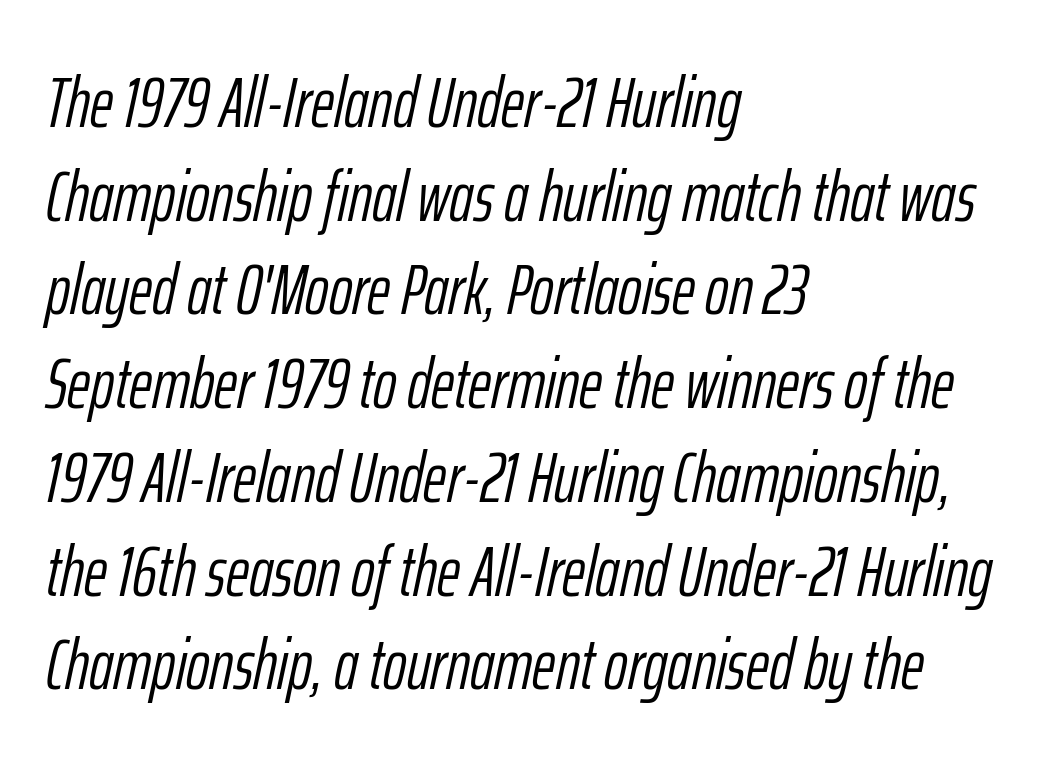
Q: Is the text bold? A: No.
Q: Is the text italic (slanted)? A: Yes, it leans right by about 12 degrees.
Q: Is the text underlined? A: No.
Q: How is the paragraph aligned? A: Left-aligned.
Q: Is the spacing between letters normal or unusually wide? A: Normal.
Q: Is the spacing between lines tight, normal or loose? A: Normal.
Q: Width (condensed, normal, or wide)? A: Condensed.
Q: Stroke contrast? A: Low.
Q: x-height? A: Medium.
Q: Monospaced? A: No.
